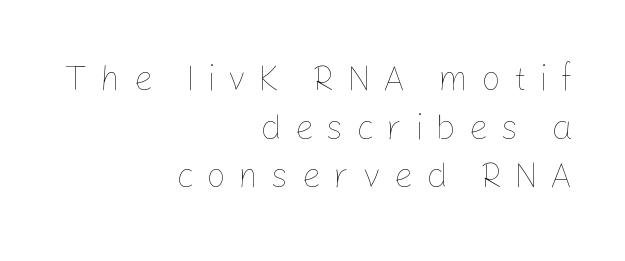
The image shows 35 px thin type, upright; set right-aligned, normal line spacing (1.39x), unusually wide letter spacing (+0.35 em), not underlined; low stroke contrast and a medium x-height.
